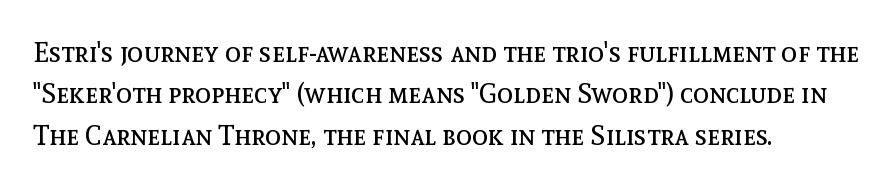
In terms of leading, this rendering sits right in the middle. The lettering stays uniformly vertical, giving the passage a roman look. Decoration check: the copy has no underline. The passage shown is not bold in any degree. How are the letters spaced? Ordinarily, with no added tracking.
